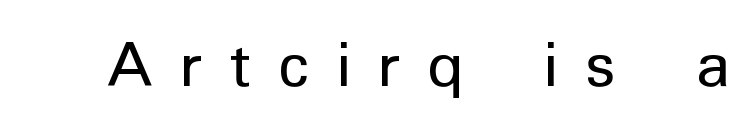
{"serif": "no", "italic": "no", "bold": "no", "weight": "regular", "width": "normal", "stroke_contrast": "low", "x_height": "medium", "monospaced": "no", "underline": "no", "letter_spacing": "wide", "letter_spacing_em": 0.39, "glyph_px": 70}
